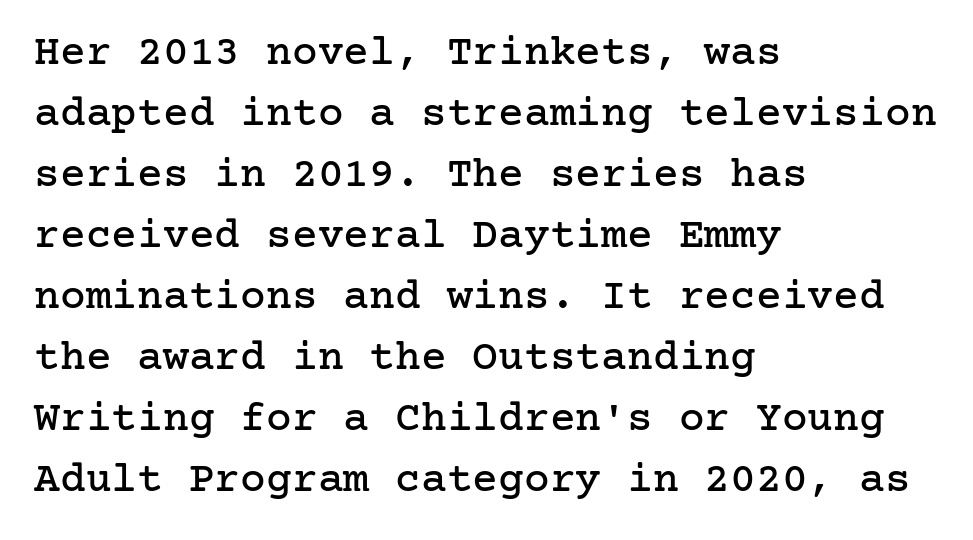
{"serif": "yes", "italic": "no", "width": "normal", "stroke_contrast": "low", "x_height": "medium", "underline": "no", "align": "left", "line_spacing": "normal", "line_spacing_ratio": 1.42, "letter_spacing": "normal", "letter_spacing_em": 0.0, "glyph_px": 43}
